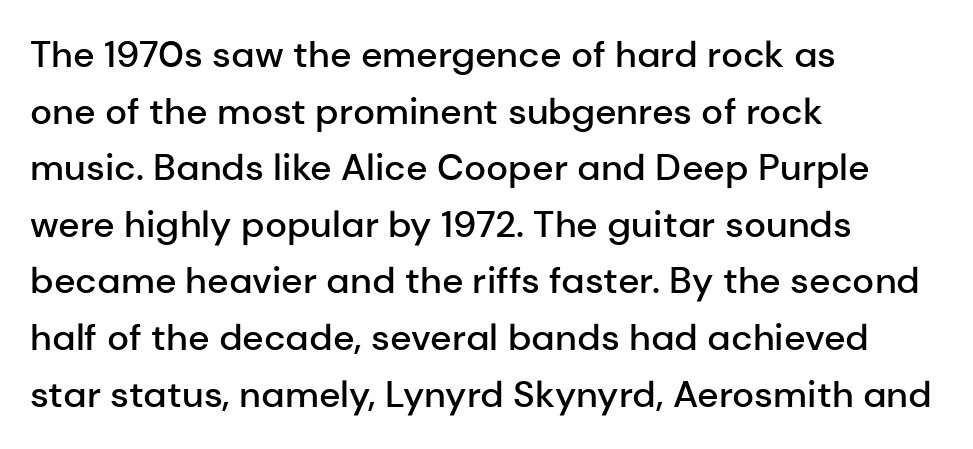
The image shows 37 px semibold sans-serif type, upright; set left-aligned, normal line spacing (1.53x), normal letter spacing, not underlined; low stroke contrast and a medium x-height.
